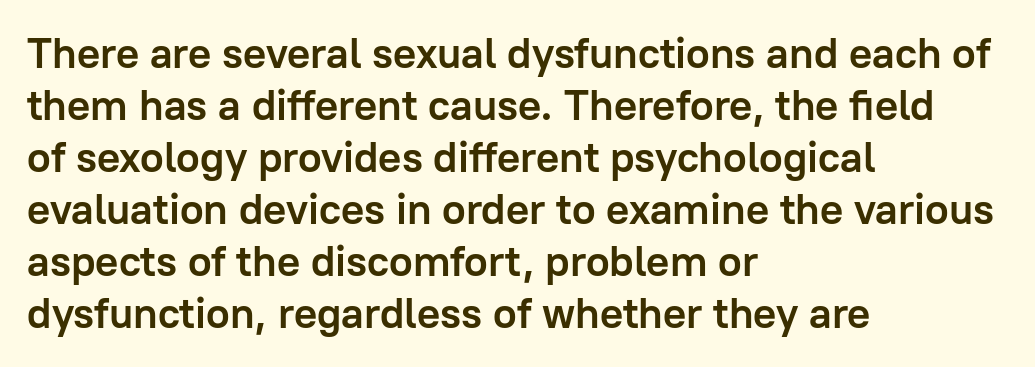
{"serif": "no", "italic": "no", "bold": "yes", "weight": "semibold", "width": "normal", "stroke_contrast": "low", "x_height": "medium", "monospaced": "no", "underline": "no", "align": "left", "line_spacing_ratio": 1.21, "letter_spacing": "normal", "letter_spacing_em": 0.0, "glyph_px": 43}
